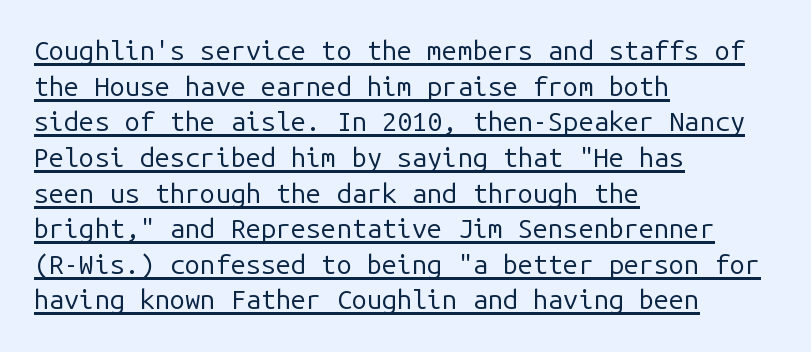
Q: Is the text bold? A: No.
Q: Is the text italic (slanted)? A: No, it is upright.
Q: Is the text underlined? A: Yes.
Q: How is the paragraph aligned? A: Left-aligned.
Q: Is the spacing between letters normal or unusually wide? A: Normal.
Q: Is the spacing between lines tight, normal or loose? A: Normal.
